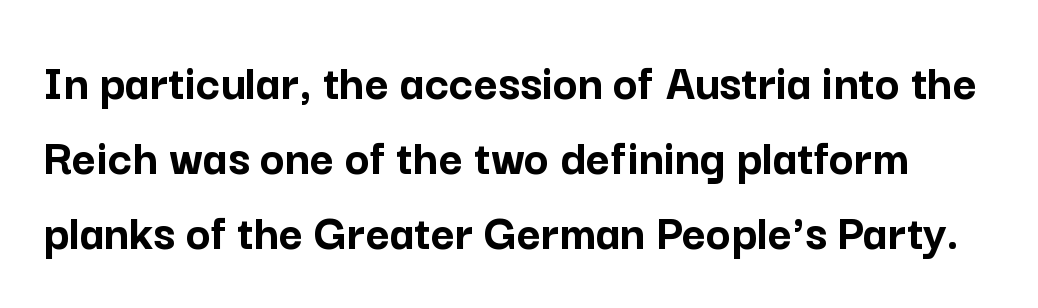
{"serif": "no", "italic": "no", "bold": "yes", "weight": "semibold", "width": "normal", "stroke_contrast": "low", "x_height": "medium", "monospaced": "no", "underline": "no", "line_spacing": "normal", "line_spacing_ratio": 1.44, "letter_spacing": "normal", "letter_spacing_em": 0.0, "glyph_px": 52}
